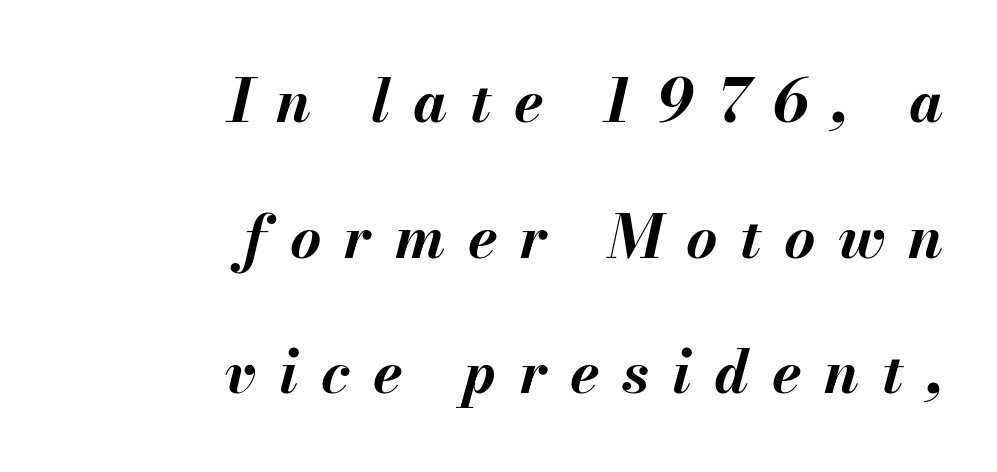
The image shows 60 px bold type, italic (leaning right); set right-aligned, loose line spacing (2.26x), unusually wide letter spacing (+0.38 em), not underlined; medium stroke contrast and a small x-height.
